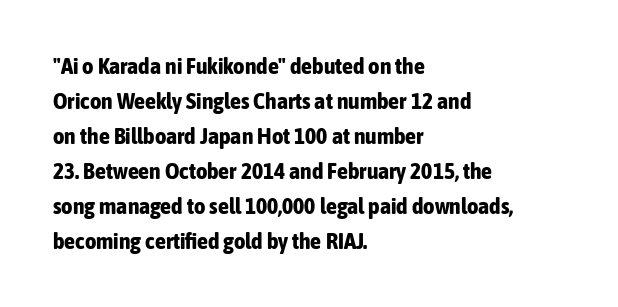
Horizontal bands of white between lines are of average thickness. The rendering keeps characters at their native spacing. Line beginnings align vertically; line endings do not. The font is running at its bold setting. No italicization has been applied; the sample stays upright.
